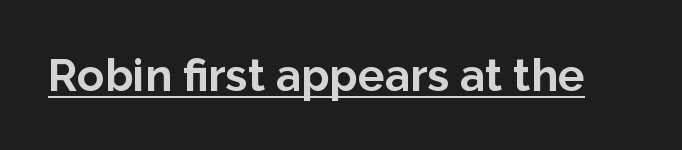
The characters display no serif detailing; their extremities are plain. Each line of the rendering has a horizontal stroke beneath the glyphs. Proportional: the letters do not fall into vertical columns. The rendering keeps characters at their native spacing.
